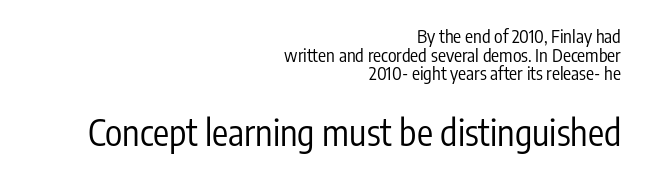
Q: Is the text bold? A: No.
Q: Is the text italic (slanted)? A: No, it is upright.
Q: Is the typeface a serif or a sans-serif typeface? A: Sans-serif.
Q: Is the text underlined? A: No.
Q: How is the paragraph aligned? A: Right-aligned.
Q: Is the spacing between letters normal or unusually wide? A: Normal.
Q: Is the spacing between lines tight, normal or loose? A: Tight.
Q: Which block of text is set in a larger size, the first (top) or the second (bottom)? A: The second (bottom) one.
Q: Width (condensed, normal, or wide)? A: Condensed.
Q: Stroke contrast? A: Low.
Q: x-height? A: Medium.
Q: Monospaced? A: No.
